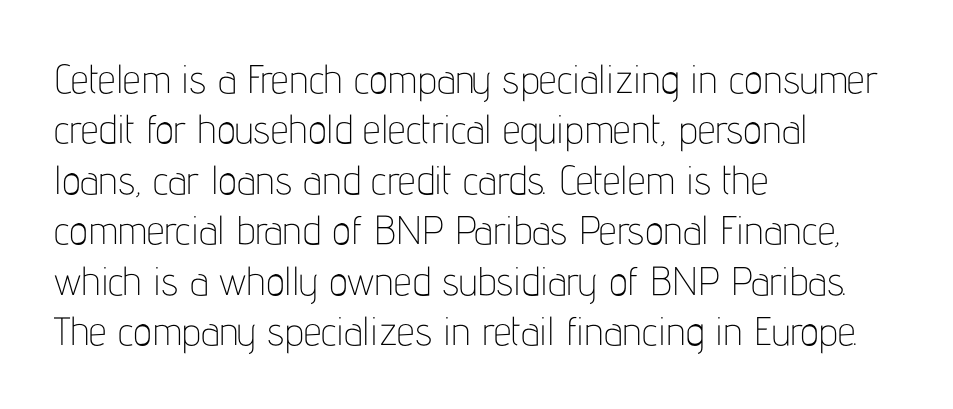
{"serif": "no", "italic": "no", "bold": "no", "weight": "thin", "width": "condensed", "stroke_contrast": "low", "x_height": "medium", "monospaced": "no", "underline": "no", "align": "left", "line_spacing": "normal", "line_spacing_ratio": 1.26, "letter_spacing": "normal", "letter_spacing_em": 0.0, "glyph_px": 40}
